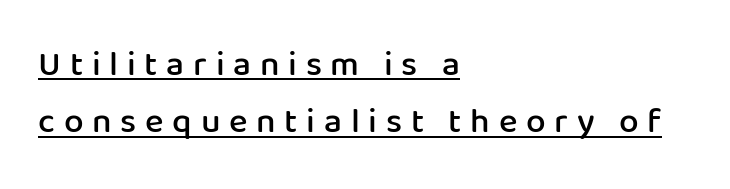
{"serif": "no", "italic": "no", "bold": "semi", "weight": "semibold", "width": "normal", "stroke_contrast": "low", "x_height": "medium", "monospaced": "no", "underline": "yes", "align": "left", "line_spacing": "normal", "line_spacing_ratio": 1.64, "letter_spacing": "wide", "letter_spacing_em": 0.25, "glyph_px": 35}
